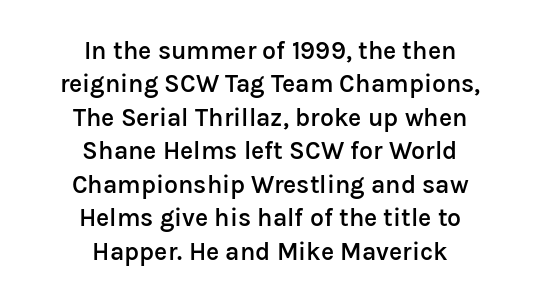
The image shows 25 px text type, upright; set centered, normal line spacing (1.34x), normal letter spacing, not underlined.
